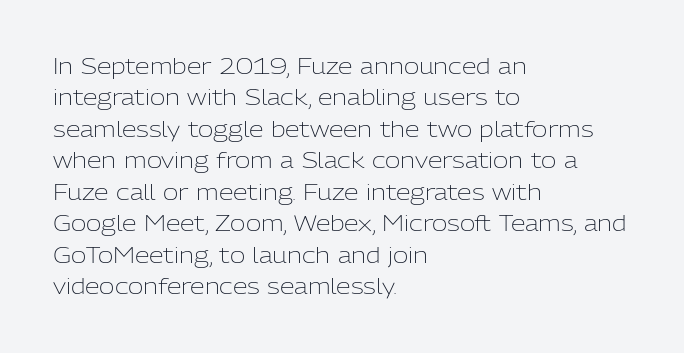
The image shows 21 px text type, upright; set left-aligned, normal line spacing (1.5x), normal letter spacing, not underlined.
